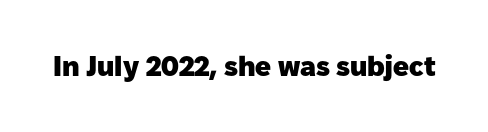
The image shows 28 px heavy sans-serif type, upright; set normal letter spacing, not underlined; low stroke contrast and a medium x-height.
